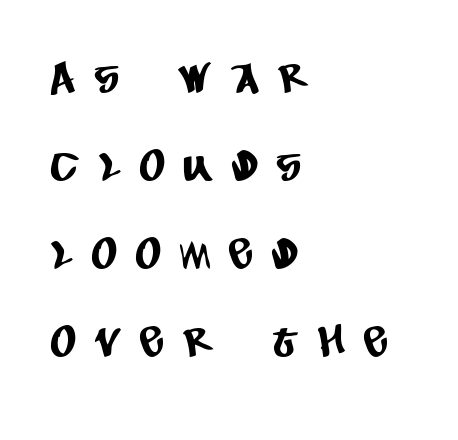
The image shows 43 px condensed sans-serif type; set left-aligned, loose line spacing (2.05x), unusually wide letter spacing (+0.5 em), not underlined; low stroke contrast and a large x-height.
